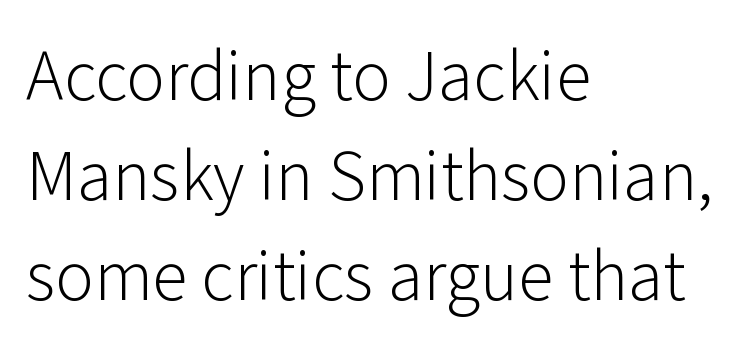
Each letter keeps its own natural width here, so spacing adapts to shape. Compared with a centered layout, this one pins lines to the left instead. Is there much room between lines? A standard amount, neither cramped nor airy. The face looks like a standard text weight, possibly lighter. Caption: standard tracking, unaltered. You can tell from the bare stems that sans-serif type was used.
